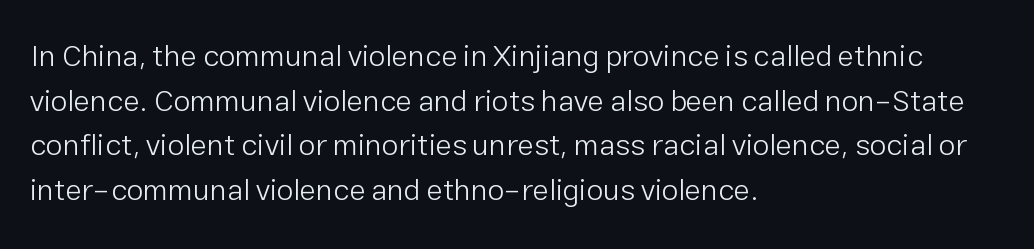
Heaviness? Minimal to ordinary, like unemphasized prose. The text block is weighted toward the left margin, trailing off unevenly rightward. Students, observe: this is what conventionally led text looks like. Italic: no, the glyphs are upright roman.
